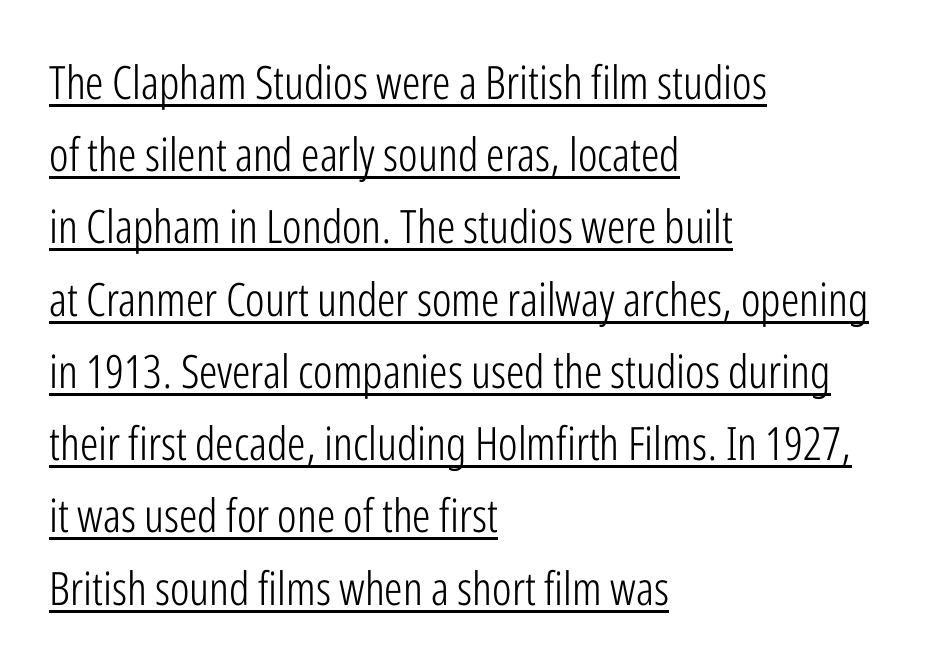
{"serif": "no", "italic": "no", "bold": "no", "weight": "light", "width": "condensed", "stroke_contrast": "low", "x_height": "medium", "monospaced": "no", "underline": "yes", "align": "left", "line_spacing": "normal", "line_spacing_ratio": 1.57, "letter_spacing": "normal", "letter_spacing_em": 0.0, "glyph_px": 46}
